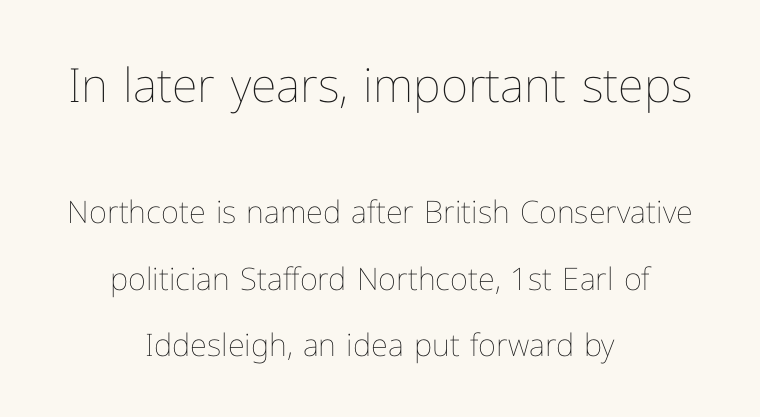
Q: Is the text bold? A: No.
Q: Is the text italic (slanted)? A: No, it is upright.
Q: Is the text underlined? A: No.
Q: How is the paragraph aligned? A: Centered.
Q: Is the spacing between letters normal or unusually wide? A: Normal.
Q: Is the spacing between lines tight, normal or loose? A: Loose.
Q: Which block of text is set in a larger size, the first (top) or the second (bottom)? A: The first (top) one.
Q: Width (condensed, normal, or wide)? A: Normal.
Q: Stroke contrast? A: Low.
Q: x-height? A: Medium.
Q: Monospaced? A: No.
